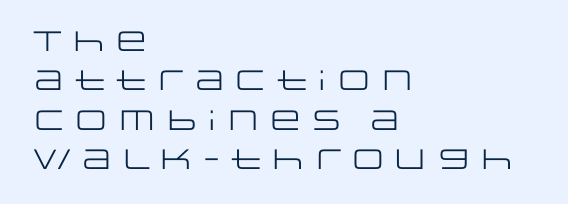
The image shows 28 px regular-weight, wide sans-serif type, upright; set left-aligned, normal line spacing (1.41x), normal letter spacing, not underlined; low stroke contrast and a large x-height.
